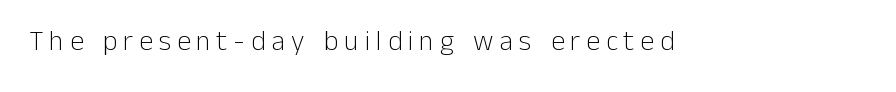
The image shows 28 px light sans-serif type, upright; set unusually wide letter spacing (+0.21 em), not underlined; low stroke contrast and a medium x-height.
